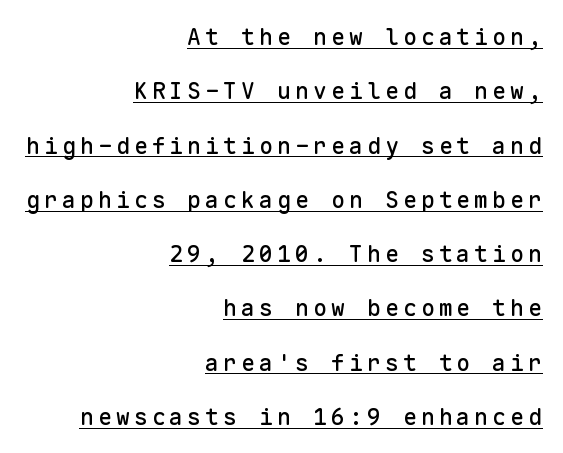
{"italic": "no", "underline": "yes", "align": "right", "line_spacing": "loose", "line_spacing_ratio": 2.36, "glyph_px": 23}
